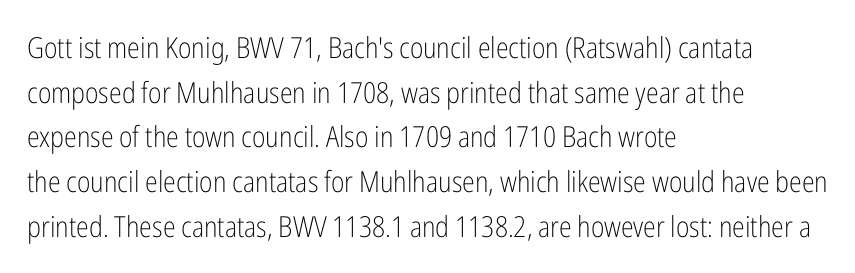
Typeset ragged right — the left edge is the straight one. I'd call this a sans setting — the letters go barefoot. Caption: face not bold, strokes unweighted. The type sits square on the baseline with zero lean. Here the designer chose a conventional face with non-uniform glyph widths. One glance says typical: line gaps are just what's usual.
